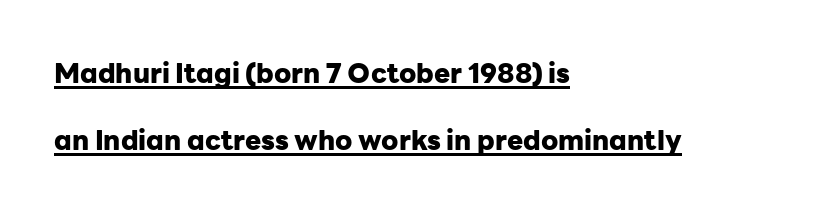
The image shows 27 px bold type, upright; set left-aligned, loose line spacing (2.47x), normal letter spacing, underlined.
